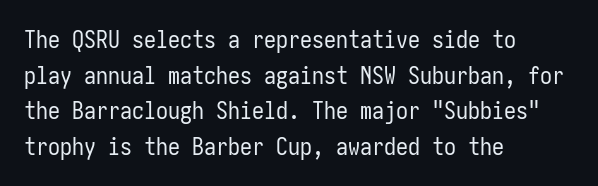
Q: Is the text bold? A: No.
Q: Is the text italic (slanted)? A: No, it is upright.
Q: Is the text underlined? A: No.
Q: How is the paragraph aligned? A: Left-aligned.
Q: Is the spacing between letters normal or unusually wide? A: Normal.
Q: Is the spacing between lines tight, normal or loose? A: Normal.
